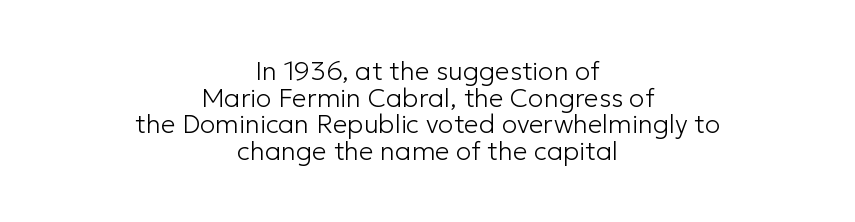
Is there much room between lines? No — they nearly touch. Visually the block forms a symmetrical silhouette, jagged on both flanks. Rendered with straight, roman letterforms. No letter is thick-stroked: the sample isn't bold. Compared with typical body copy, the letter spacing here is the same. Anything drawn beneath the words? Only blank space.
